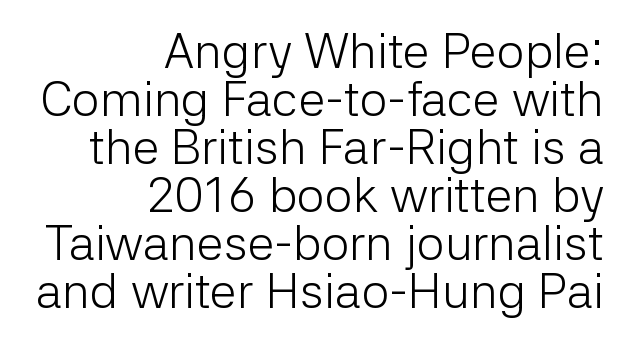
Q: Is the text bold? A: No.
Q: Is the text italic (slanted)? A: No, it is upright.
Q: Is the typeface a serif or a sans-serif typeface? A: Sans-serif.
Q: Is the text underlined? A: No.
Q: How is the paragraph aligned? A: Right-aligned.
Q: Is the spacing between letters normal or unusually wide? A: Normal.
Q: Is the spacing between lines tight, normal or loose? A: Tight.
Q: Width (condensed, normal, or wide)? A: Normal.
Q: Stroke contrast? A: Low.
Q: x-height? A: Medium.
Q: Monospaced? A: No.
